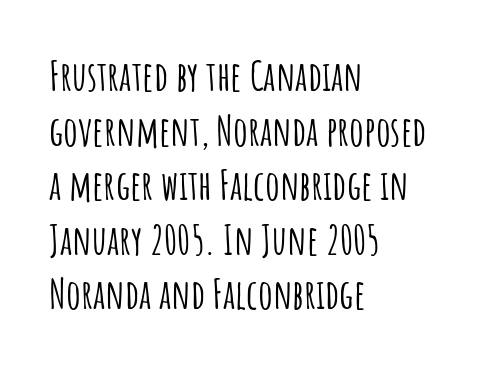
{"serif": "no", "italic": "no", "width": "condensed", "stroke_contrast": "low", "x_height": "large", "monospaced": "no", "underline": "no", "align": "left", "line_spacing": "normal", "line_spacing_ratio": 1.33, "letter_spacing": "normal", "letter_spacing_em": 0.0, "glyph_px": 41}
